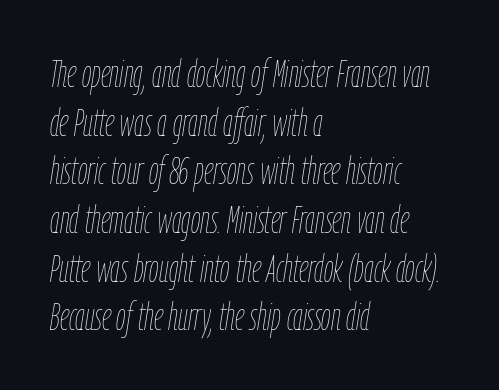
The font's italic variant was chosen for this text. Line starts are locked; line ends wander. Tracking here is standard; glyphs follow each other at the usual distance. The strokes carry an ordinary text weight at most. Type without underlining. Think of a printed novel: that variable character pitch is what you see here.
